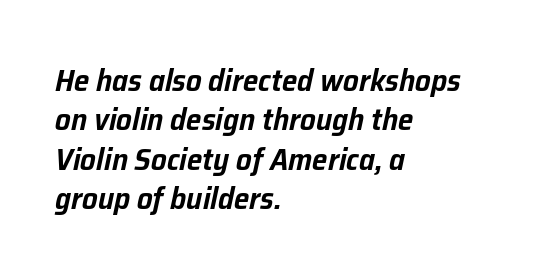
The image shows 31 px text type, italic (leaning right); set left-aligned, normal line spacing (1.27x), normal letter spacing, not underlined; low stroke contrast and a medium x-height.
